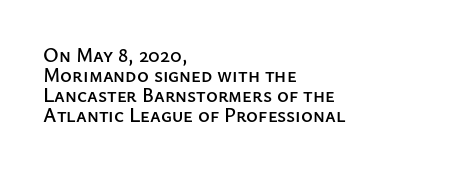
Honestly, the letter spacing is just normal — you wouldn't notice it. Lines of text with bare space underneath. Quick note: not italic, upright. Reading down the block, your eye returns to a fixed left position each line. You could barely slide anything between these rows.
